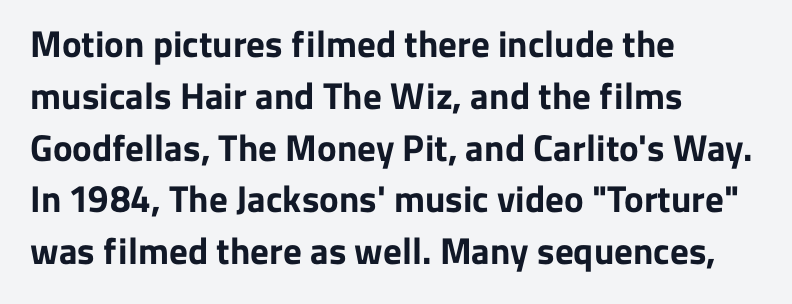
{"serif": "no", "italic": "no", "bold": "yes", "weight": "bold", "width": "normal", "stroke_contrast": "low", "x_height": "medium", "monospaced": "no", "underline": "no", "align": "left", "line_spacing": "normal", "line_spacing_ratio": 1.4, "letter_spacing": "normal", "letter_spacing_em": 0.0, "glyph_px": 37}
